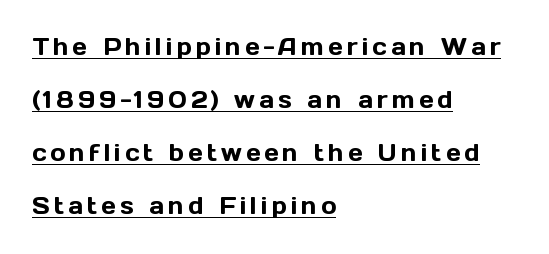
Q: Is the text italic (slanted)? A: No, it is upright.
Q: Is the text underlined? A: Yes.
Q: How is the paragraph aligned? A: Left-aligned.
Q: Is the spacing between lines tight, normal or loose? A: Loose.
